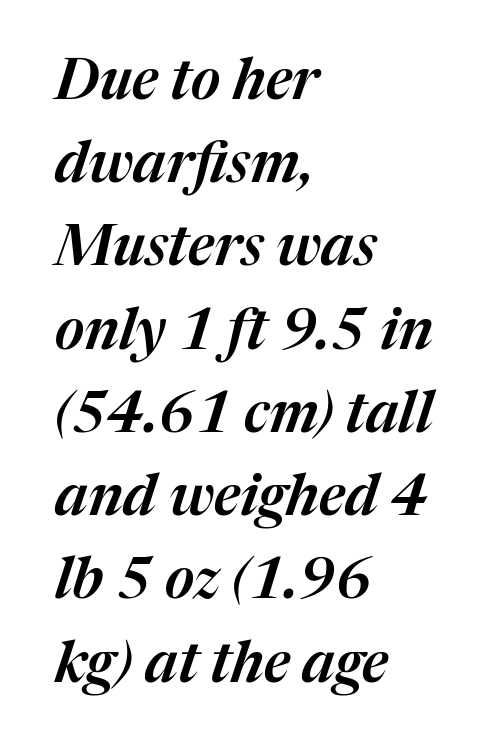
Q: Is the text italic (slanted)? A: Yes, it leans right by about 17 degrees.
Q: Is the text underlined? A: No.
Q: How is the paragraph aligned? A: Left-aligned.
Q: Is the spacing between letters normal or unusually wide? A: Normal.
Q: Is the spacing between lines tight, normal or loose? A: Normal.
Q: Width (condensed, normal, or wide)? A: Normal.
Q: Stroke contrast? A: Medium.
Q: x-height? A: Medium.
Q: Monospaced? A: No.
